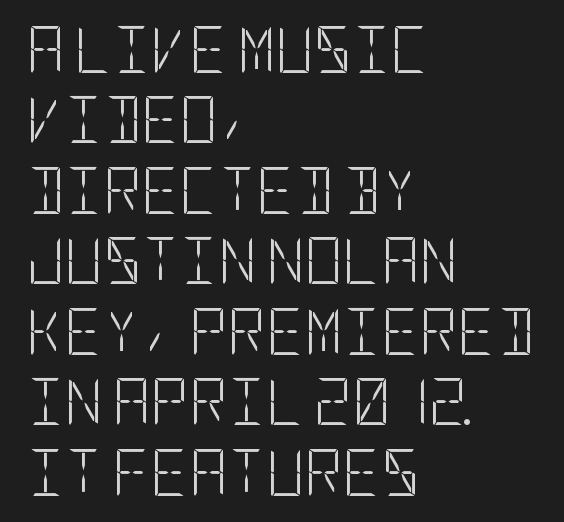
Horizontally, the lines are justified to the leading edge only. The passage shown stacks its lines at a standard gap. The characters are drawn with everyday or finer stroke widths. Underline: absent.
